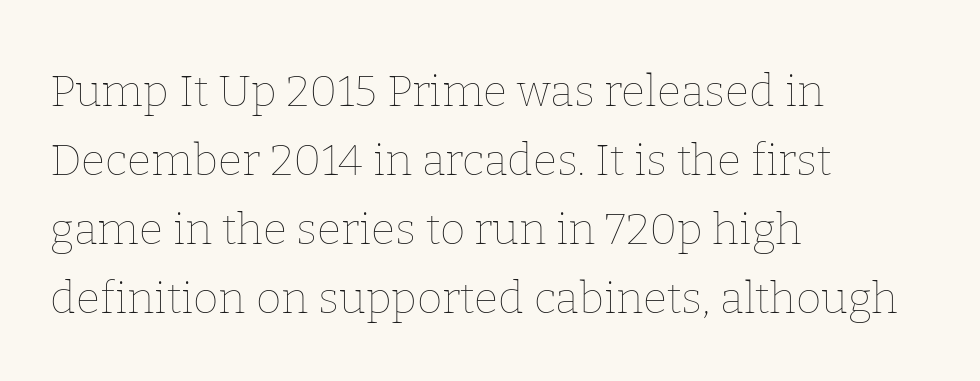
Q: Is the text bold? A: No.
Q: Is the text italic (slanted)? A: No, it is upright.
Q: Is the text underlined? A: No.
Q: How is the paragraph aligned? A: Left-aligned.
Q: Is the spacing between letters normal or unusually wide? A: Normal.
Q: Is the spacing between lines tight, normal or loose? A: Normal.
Q: Width (condensed, normal, or wide)? A: Normal.
Q: Stroke contrast? A: Low.
Q: x-height? A: Medium.
Q: Monospaced? A: No.
